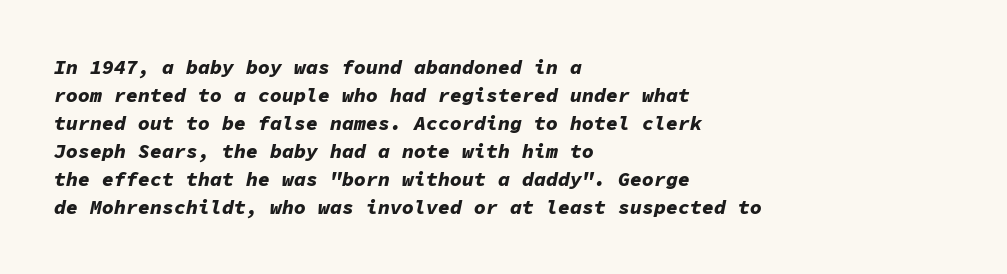
Q: Is the text bold? A: Yes.
Q: Is the text italic (slanted)? A: Yes, it leans right by about 11 degrees.
Q: Is the text underlined? A: No.
Q: How is the paragraph aligned? A: Left-aligned.
Q: Is the spacing between letters normal or unusually wide? A: Normal.
Q: Is the spacing between lines tight, normal or loose? A: Normal.
